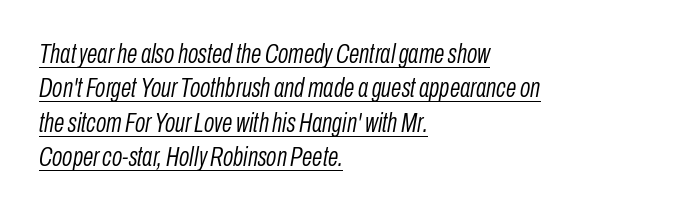
The image shows 27 px text type, italic (leaning right); set left-aligned, normal line spacing (1.27x), normal letter spacing, underlined.
